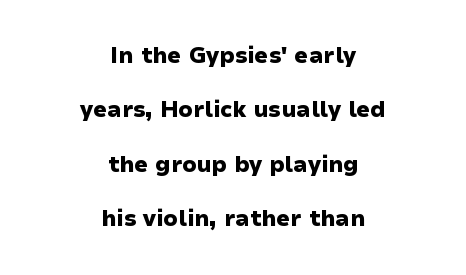
The image shows 22 px bold type, upright; set centered, loose line spacing (2.47x), normal letter spacing, not underlined.
